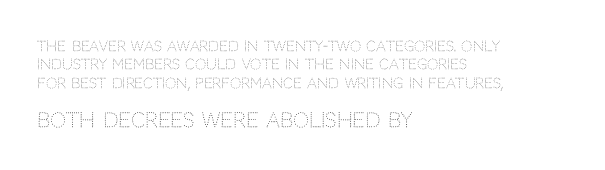
Q: Is the text bold? A: No.
Q: Is the text italic (slanted)? A: No, it is upright.
Q: Is the text underlined? A: No.
Q: How is the paragraph aligned? A: Left-aligned.
Q: Is the spacing between letters normal or unusually wide? A: Normal.
Q: Is the spacing between lines tight, normal or loose? A: Normal.
Q: Which block of text is set in a larger size, the first (top) or the second (bottom)? A: The second (bottom) one.
